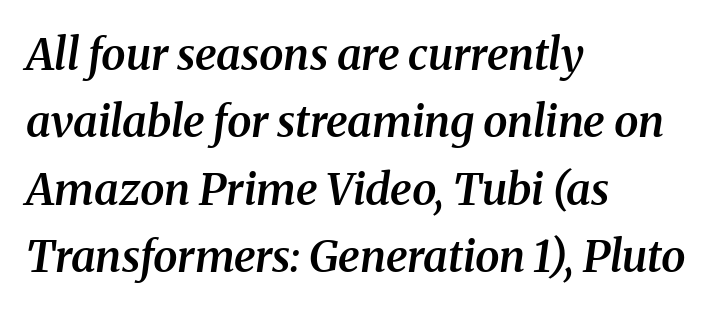
The image shows 44 px semibold serif type, italic (leaning right); set left-aligned, normal line spacing (1.53x), normal letter spacing, not underlined; medium stroke contrast and a medium x-height.
